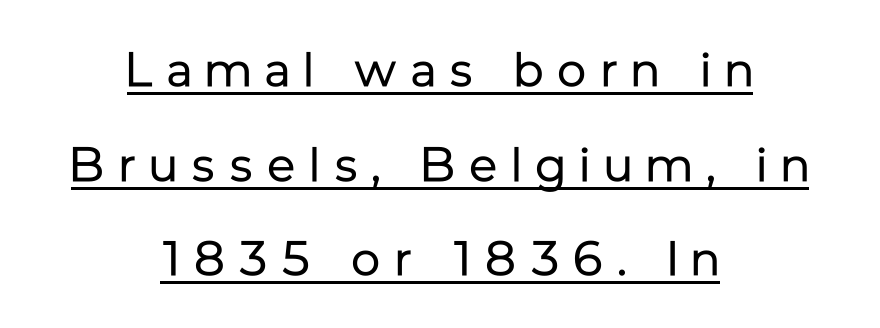
{"serif": "no", "italic": "no", "bold": "no", "weight": "regular", "width": "normal", "stroke_contrast": "low", "x_height": "medium", "monospaced": "no", "underline": "yes", "align": "center", "line_spacing": "loose", "line_spacing_ratio": 1.97, "letter_spacing": "wide", "letter_spacing_em": 0.29, "glyph_px": 48}
